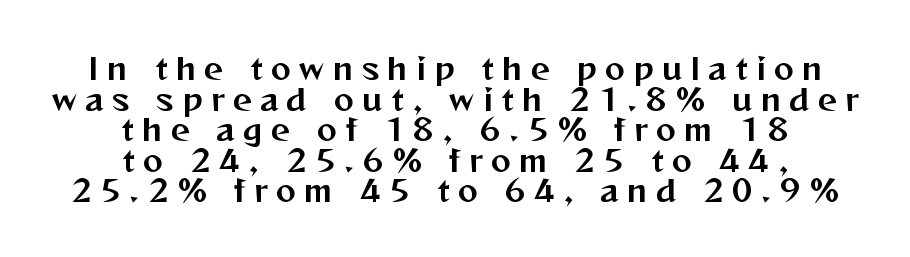
{"serif": "no", "italic": "no", "width": "normal", "stroke_contrast": "medium", "x_height": "medium", "monospaced": "no", "underline": "no", "align": "center", "line_spacing": "tight", "line_spacing_ratio": 1.02, "letter_spacing": "wide", "letter_spacing_em": 0.28, "glyph_px": 30}
